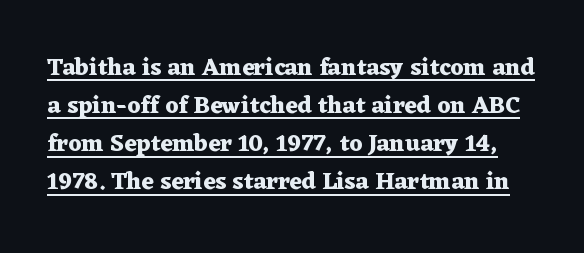
Q: Is the text bold? A: Yes.
Q: Is the text italic (slanted)? A: No, it is upright.
Q: Is the text underlined? A: Yes.
Q: Is the spacing between letters normal or unusually wide? A: Normal.
Q: Is the spacing between lines tight, normal or loose? A: Normal.
